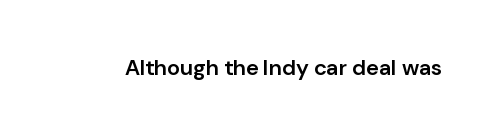
There is no visible air inserted between adjacent glyphs. The characters look somewhat weighty, a semibold short of true bold. Check the space under the baseline: it is left empty. Ascenders rise straight up at ninety degrees.
